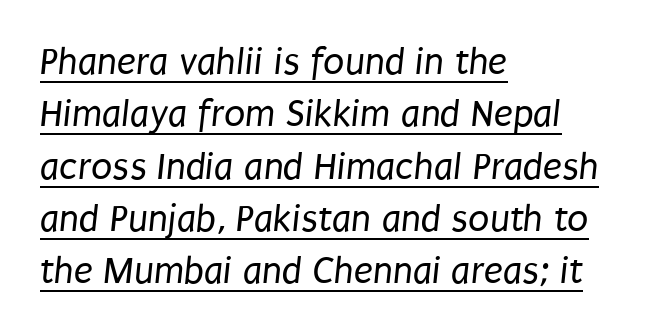
{"serif": "no", "bold": "no", "weight": "regular", "width": "condensed", "stroke_contrast": "low", "x_height": "large", "monospaced": "no", "underline": "yes", "align": "left", "line_spacing": "normal", "line_spacing_ratio": 1.34, "letter_spacing": "normal", "letter_spacing_em": 0.0, "glyph_px": 39}
